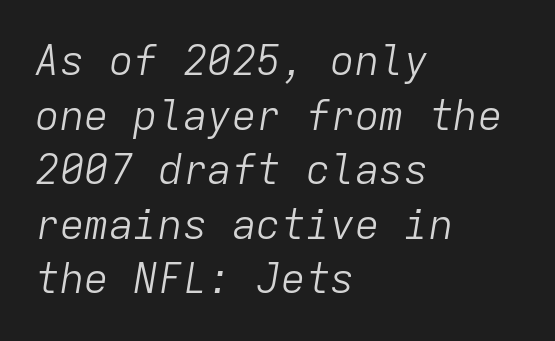
Q: Is the text bold? A: No.
Q: Is the text italic (slanted)? A: Yes, it leans right by about 9 degrees.
Q: Is the text underlined? A: No.
Q: How is the paragraph aligned? A: Left-aligned.
Q: Is the spacing between letters normal or unusually wide? A: Normal.
Q: Is the spacing between lines tight, normal or loose? A: Normal.
Q: Width (condensed, normal, or wide)? A: Normal.
Q: Stroke contrast? A: Low.
Q: x-height? A: Medium.
Q: Monospaced? A: Yes.
